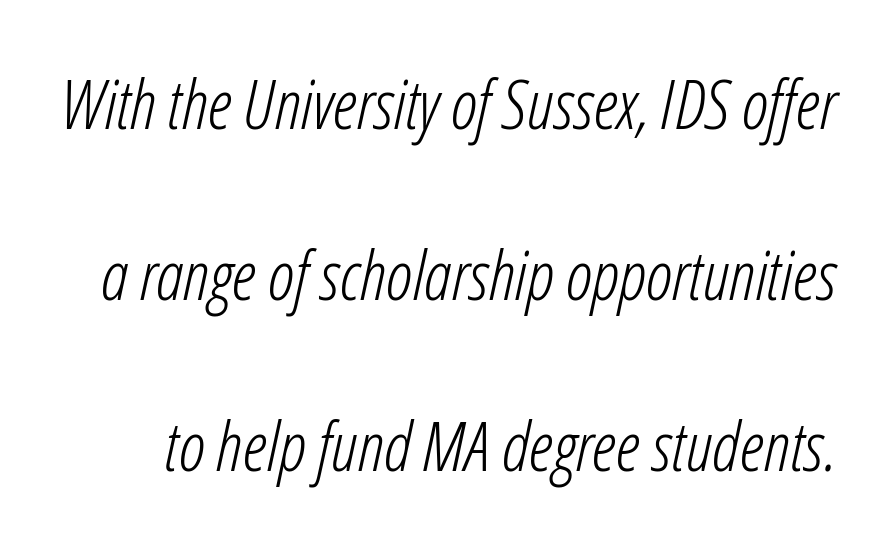
{"italic": "yes", "lean": "right", "slant_degrees": 12, "bold": "no", "weight": "light", "width": "condensed", "stroke_contrast": "low", "x_height": "medium", "monospaced": "no", "underline": "no", "line_spacing": "loose", "line_spacing_ratio": 2.48, "letter_spacing": "normal", "letter_spacing_em": 0.0, "glyph_px": 69}
